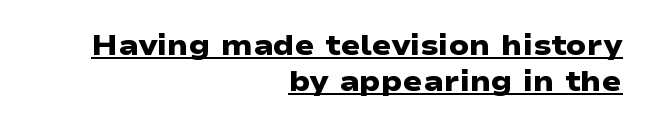
Q: Is the text bold? A: Yes.
Q: Is the typeface a serif or a sans-serif typeface? A: Sans-serif.
Q: Is the text underlined? A: Yes.
Q: How is the paragraph aligned? A: Right-aligned.
Q: Is the spacing between letters normal or unusually wide? A: Normal.
Q: Width (condensed, normal, or wide)? A: Wide.
Q: Stroke contrast? A: Low.
Q: x-height? A: Medium.
Q: Monospaced? A: No.
